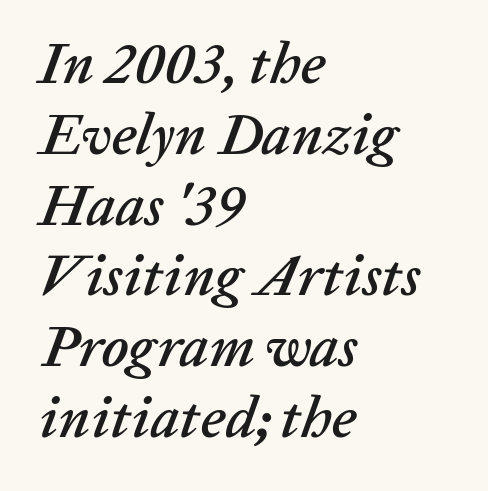
The image shows 58 px text type, italic (leaning right); set left-aligned, line spacing 1.22x, normal letter spacing, not underlined; low stroke contrast and a medium x-height.
